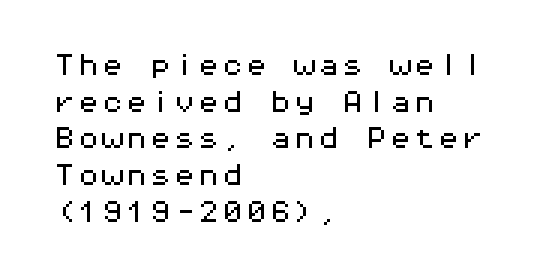
Unlike italic type, these characters show no tilt at all. Glyph-to-glyph distance matches everyday printed text. The line-height multiplier appears to be the usual default. The rag falls on the right side of this text block.
